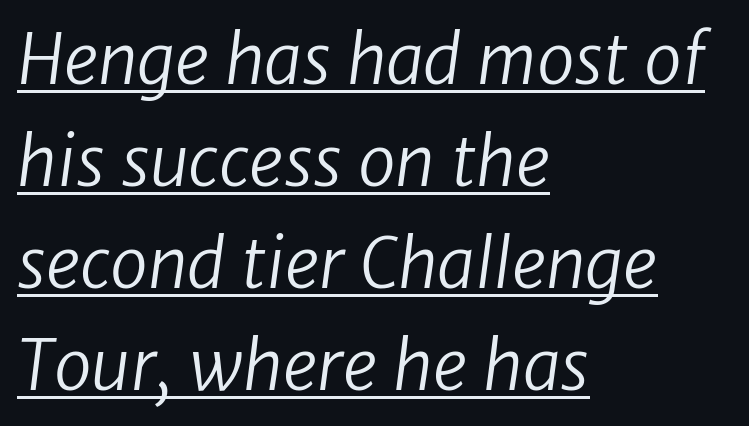
The image shows 68 px regular-weight sans-serif type; set left-aligned, normal line spacing (1.5x), normal letter spacing, underlined; low stroke contrast and a medium x-height.
